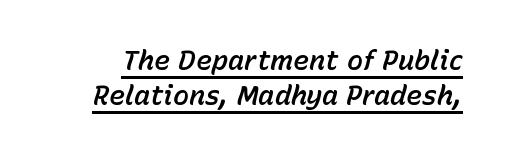
In terms of posture, this sample is oblique. The rendered words wear a rule along their underside. Here the glyphs are tracked normally, forming tight word shapes. Interline gaps are of average width in this sample.
